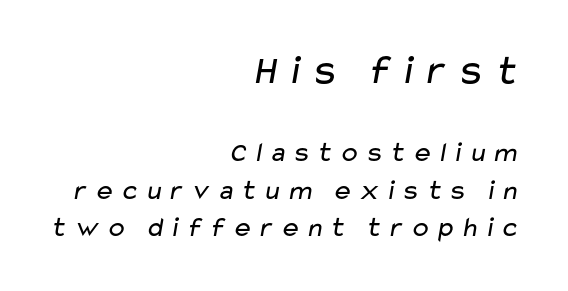
The image shows 42 px regular-weight, wide sans-serif type; set right-aligned, normal line spacing (1.33x), not underlined; the first (top) block is 1.5x larger; low stroke contrast and a medium x-height.
